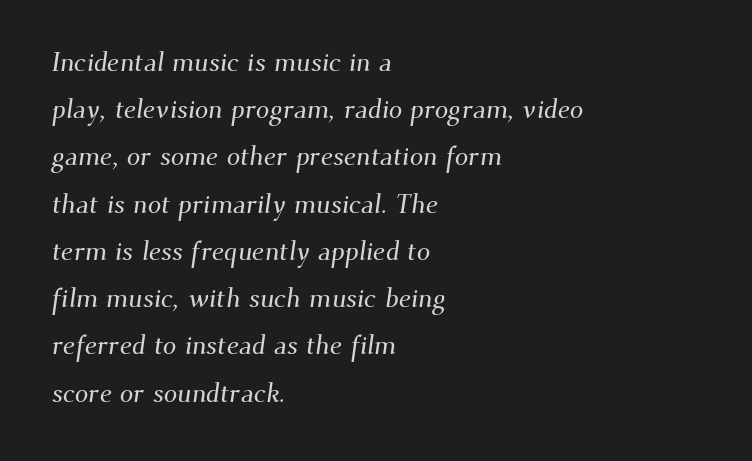
Here the glyphs are tracked normally, forming tight word shapes. Honestly, there is no underline to notice here at all. Horizontally, the lines are justified to the leading edge only.
